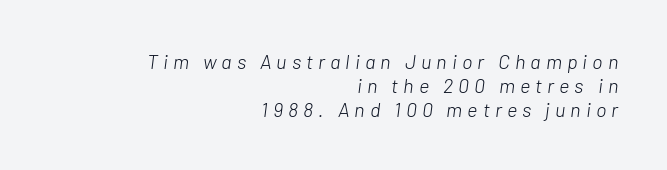
{"italic": "yes", "lean": "right", "slant_degrees": 7, "bold": "no", "underline": "no", "align": "right", "line_spacing_ratio": 1.2, "letter_spacing": "wide", "letter_spacing_em": 0.25, "glyph_px": 20}
